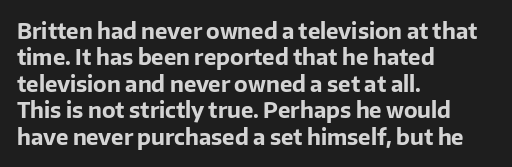
The image shows 21 px bold type, upright; set left-aligned, normal line spacing (1.26x), normal letter spacing, not underlined.
